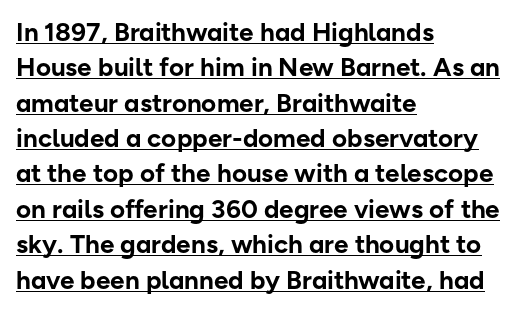
Q: Is the text bold? A: Yes.
Q: Is the text italic (slanted)? A: No, it is upright.
Q: Is the text underlined? A: Yes.
Q: How is the paragraph aligned? A: Left-aligned.
Q: Is the spacing between letters normal or unusually wide? A: Normal.
Q: Is the spacing between lines tight, normal or loose? A: Normal.
